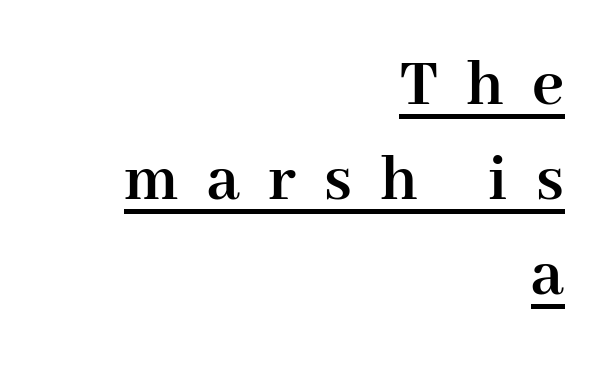
Observe the serifs anchoring each vertical stroke in this sample. The face used here is rendered with a markedly widened letterfit. These lines are rendered in a variable-pitch font. This block has exactly the height ordinary leading produces. The strokes are fattened all the way to bold. Right-aligned paragraph, ragged on the left.
